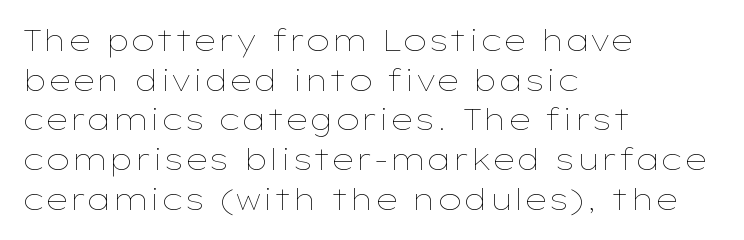
{"italic": "no", "bold": "no", "weight": "thin", "width": "wide", "stroke_contrast": "low", "x_height": "medium", "monospaced": "no", "underline": "no", "align": "left", "line_spacing": "normal", "line_spacing_ratio": 1.37, "letter_spacing": "normal", "letter_spacing_em": 0.0, "glyph_px": 29}
